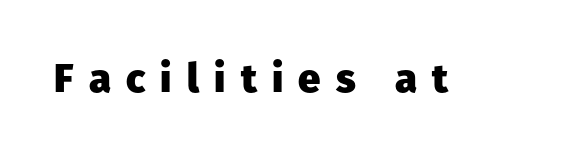
The image shows 40 px heavy sans-serif type, upright; set unusually wide letter spacing (+0.38 em), not underlined; low stroke contrast and a medium x-height.
